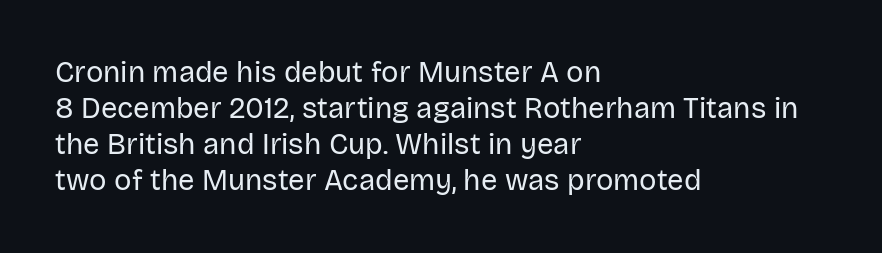
Q: Is the text bold? A: No.
Q: Is the text italic (slanted)? A: No, it is upright.
Q: Is the typeface a serif or a sans-serif typeface? A: Sans-serif.
Q: Is the text underlined? A: No.
Q: How is the paragraph aligned? A: Left-aligned.
Q: Is the spacing between letters normal or unusually wide? A: Normal.
Q: Width (condensed, normal, or wide)? A: Normal.
Q: Stroke contrast? A: Low.
Q: x-height? A: Large.
Q: Monospaced? A: No.
